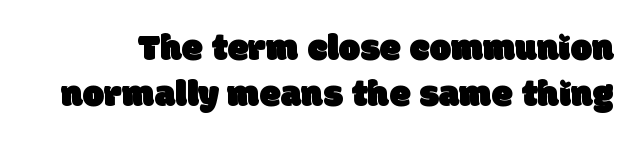
{"serif": "no", "width": "normal", "stroke_contrast": "low", "x_height": "large", "monospaced": "no", "underline": "no", "line_spacing_ratio": 1.2, "letter_spacing": "normal", "letter_spacing_em": 0.0, "glyph_px": 38}
